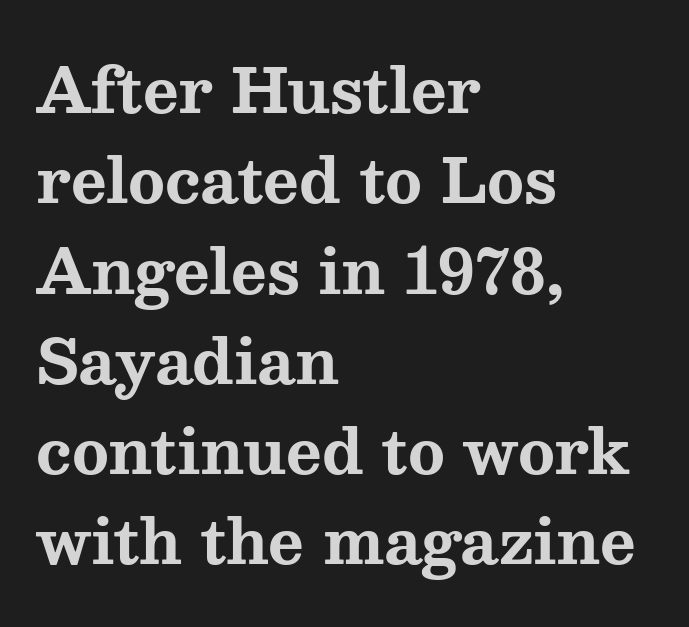
{"serif": "yes", "italic": "no", "bold": "yes", "weight": "bold", "width": "wide", "stroke_contrast": "medium", "x_height": "medium", "monospaced": "no", "underline": "no", "align": "left", "line_spacing": "normal", "line_spacing_ratio": 1.48, "letter_spacing": "normal", "letter_spacing_em": 0.0, "glyph_px": 61}
